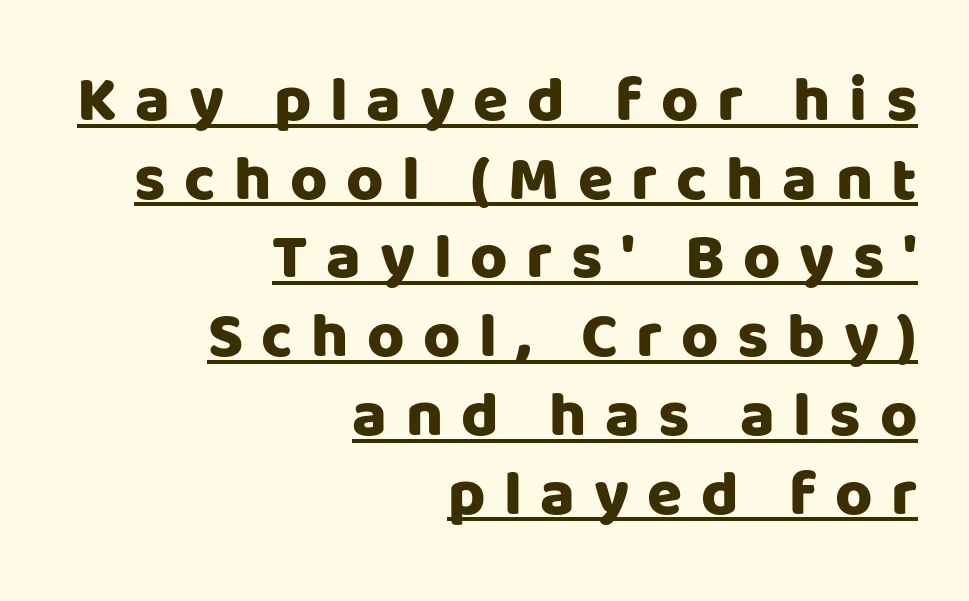
Unlike a traditional serif, this face leaves its strokes unadorned. Glyph-to-glyph distance is far greater than everyday printed text. A typographer would call this underscored text. Horizontal alignment here is rightward, an uncommon choice for prose. Ordinary non-slanted type is in use. Think of a printed novel: that variable character pitch is what you see here.
